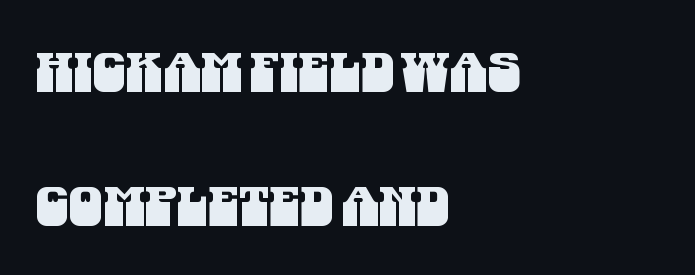
Think of a printed novel: that variable character pitch is what you see here. The line-height multiplier appears high, well above default. Typeset ragged right — the left edge is the straight one. The passage shown has conventional tracking throughout. Observe the absence of serifs on each vertical stroke in this sample.
